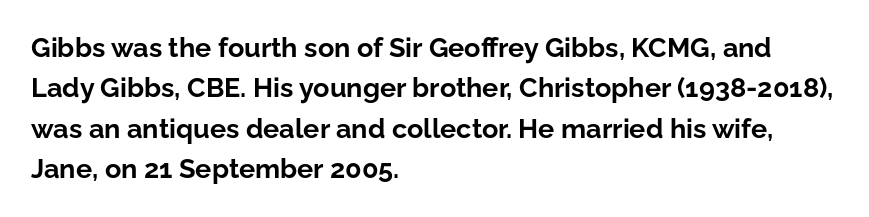
The image shows 27 px bold type, upright; set left-aligned, normal line spacing (1.5x), normal letter spacing, not underlined.
